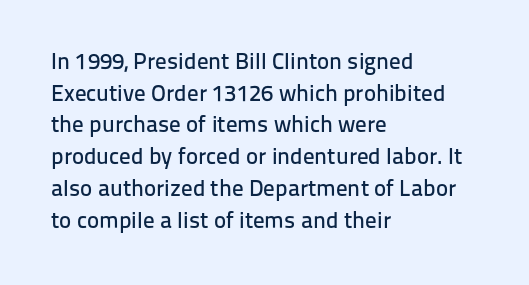
The tracking reads as untouched default to a designer's eye. These lines were composed using upright roman letters. A clean baseline with only descenders dipping below it. The designer left line spacing at the default. The lines are quadded left.
